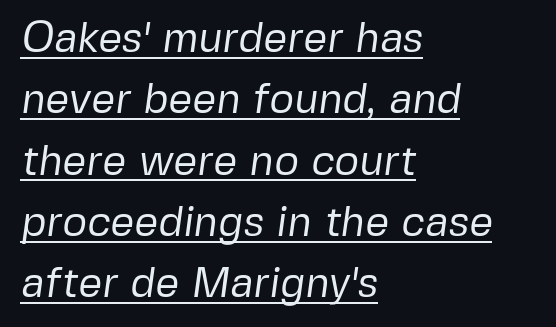
Varying glyph widths throughout — classic text-font behaviour. Spacing between characters is what you'd get straight out of the box. The weight would be labelled regular, book, light, or lighter still. A student would call this left alignment; a typographer would say flush left, rag right.
